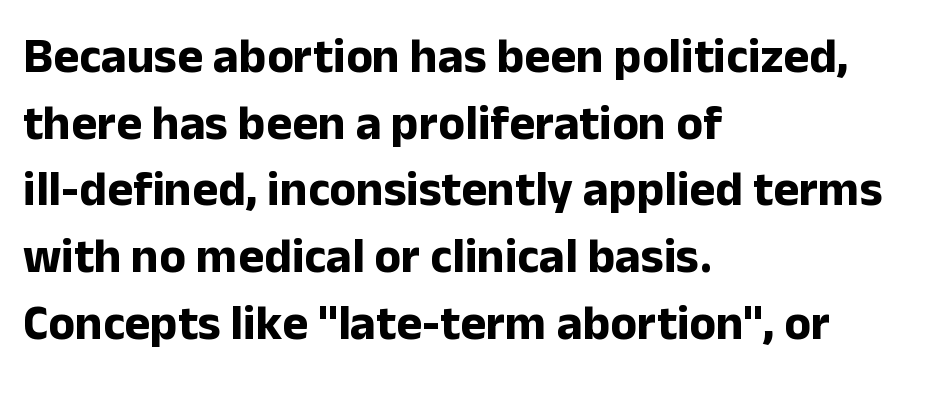
Q: Is the text bold? A: Yes.
Q: Is the text italic (slanted)? A: No, it is upright.
Q: Is the typeface a serif or a sans-serif typeface? A: Sans-serif.
Q: Is the text underlined? A: No.
Q: How is the paragraph aligned? A: Left-aligned.
Q: Is the spacing between letters normal or unusually wide? A: Normal.
Q: Is the spacing between lines tight, normal or loose? A: Normal.
Q: Width (condensed, normal, or wide)? A: Normal.
Q: Stroke contrast? A: Low.
Q: x-height? A: Medium.
Q: Monospaced? A: No.
